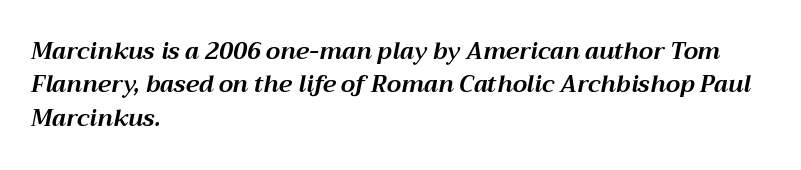
The image shows 23 px bold type, italic (leaning right); set left-aligned, normal line spacing (1.45x), normal letter spacing, not underlined.
